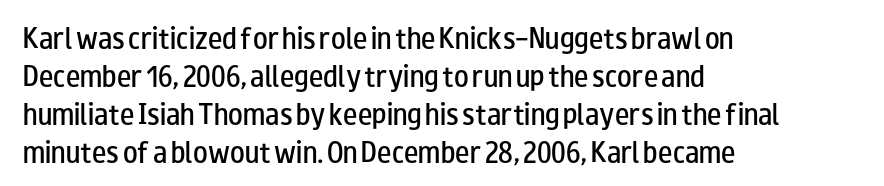
When letters stand straight like this, we call the style roman or upright. Look at the stroke-to-counter ratio: somewhat heavy, a semibold. Any mark beneath the type? The region is blank. The passage shown stacks its lines at a standard gap. No extra tracking has been applied to these lines.
